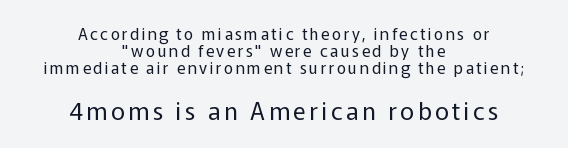
Q: Is the text bold? A: No.
Q: Is the text italic (slanted)? A: No, it is upright.
Q: Is the text underlined? A: No.
Q: How is the paragraph aligned? A: Centered.
Q: Is the spacing between lines tight, normal or loose? A: Tight.
Q: Which block of text is set in a larger size, the first (top) or the second (bottom)? A: The second (bottom) one.
